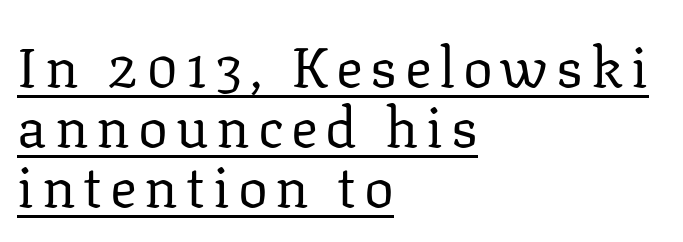
{"serif": "yes", "italic": "no", "bold": "no", "weight": "regular", "width": "normal", "stroke_contrast": "low", "x_height": "medium", "monospaced": "no", "underline": "yes", "align": "left", "line_spacing": "tight", "line_spacing_ratio": 1.07, "glyph_px": 56}
